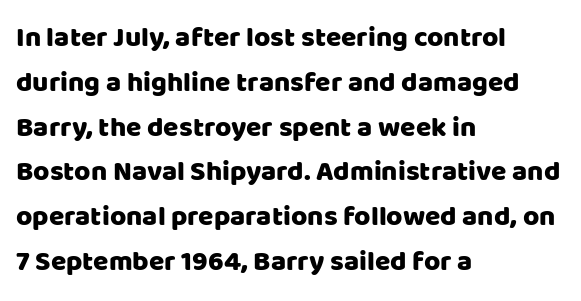
Q: Is the text italic (slanted)? A: No, it is upright.
Q: Is the typeface a serif or a sans-serif typeface? A: Sans-serif.
Q: Is the text underlined? A: No.
Q: How is the paragraph aligned? A: Left-aligned.
Q: Is the spacing between letters normal or unusually wide? A: Normal.
Q: Is the spacing between lines tight, normal or loose? A: Normal.
Q: Width (condensed, normal, or wide)? A: Normal.
Q: Stroke contrast? A: Low.
Q: x-height? A: Large.
Q: Monospaced? A: No.
